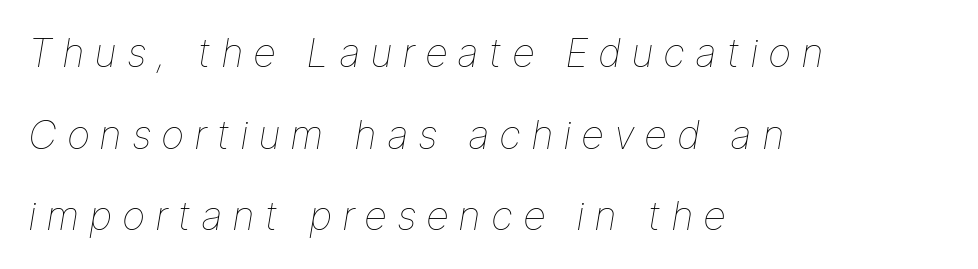
Q: Is the text bold? A: No.
Q: Is the text italic (slanted)? A: Yes, it leans right by about 9 degrees.
Q: Is the text underlined? A: No.
Q: How is the paragraph aligned? A: Left-aligned.
Q: Is the spacing between letters normal or unusually wide? A: Unusually wide.
Q: Is the spacing between lines tight, normal or loose? A: Loose.
Q: Width (condensed, normal, or wide)? A: Normal.
Q: Stroke contrast? A: Low.
Q: x-height? A: Medium.
Q: Monospaced? A: No.
